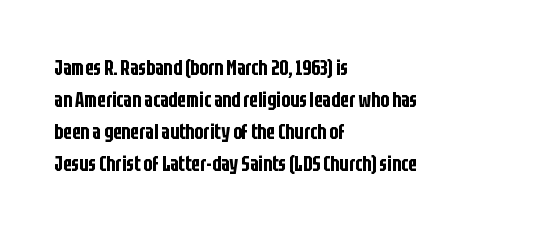
Layout note: lines flush left. The string is rendered with underlining switched off. The line texture is even and compact thanks to regular tracking. A roman cut, with each character standing at attention. The space between consecutive lines is moderate.
